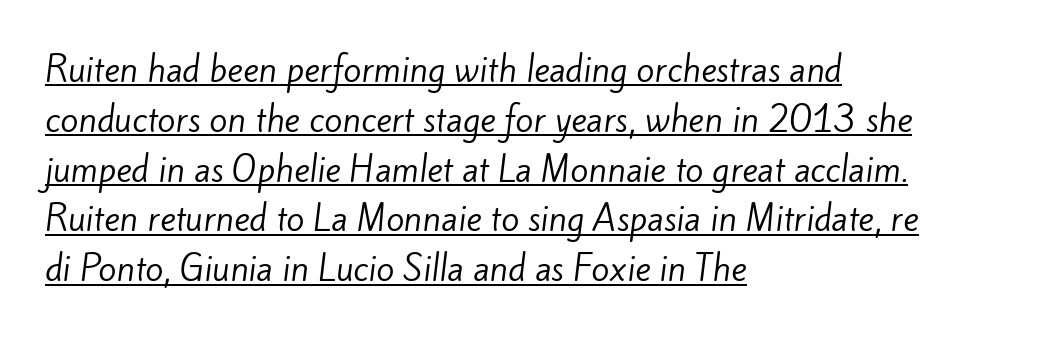
The image shows 33 px regular-weight sans-serif type; set left-aligned, normal line spacing (1.51x), normal letter spacing, underlined; low stroke contrast and a small x-height.
